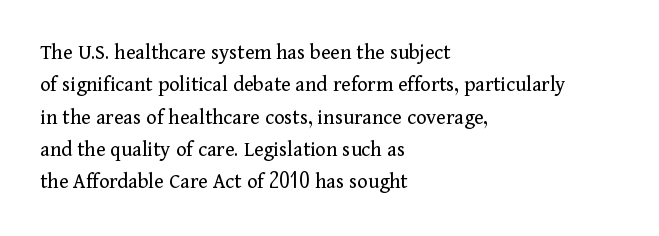
Does extra space separate the letters? No, they use regular spacing. Compared with a typical body face, this is equally light or lighter still. Casual observation: everything's shoved over to the left. This sample keeps an unexceptional amount of space between lines.
